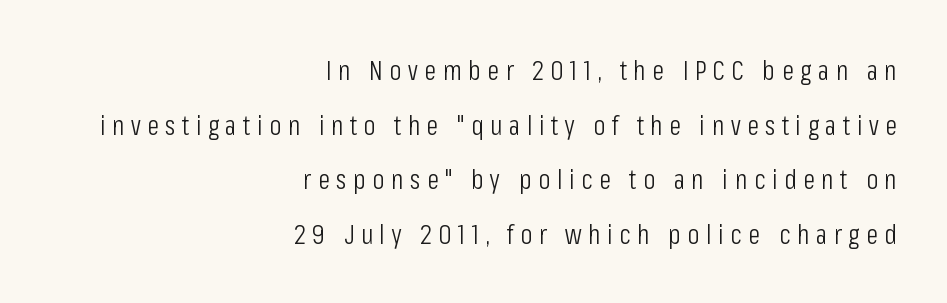
The image shows 28 px light, condensed sans-serif type, upright; set right-aligned, loose line spacing (1.95x), unusually wide letter spacing (+0.23 em), not underlined; low stroke contrast and a medium x-height.
